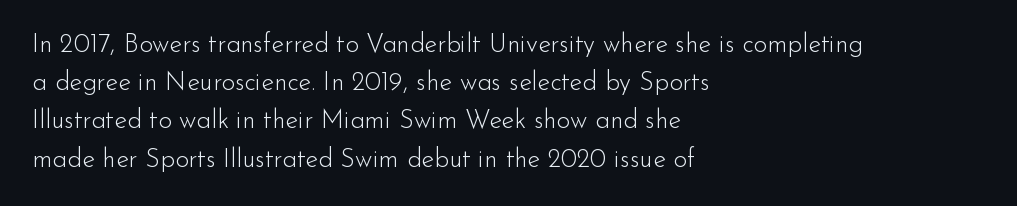
{"italic": "no", "bold": "no", "underline": "no", "align": "left", "line_spacing": "normal", "line_spacing_ratio": 1.47, "letter_spacing": "normal", "letter_spacing_em": 0.0, "glyph_px": 26}
